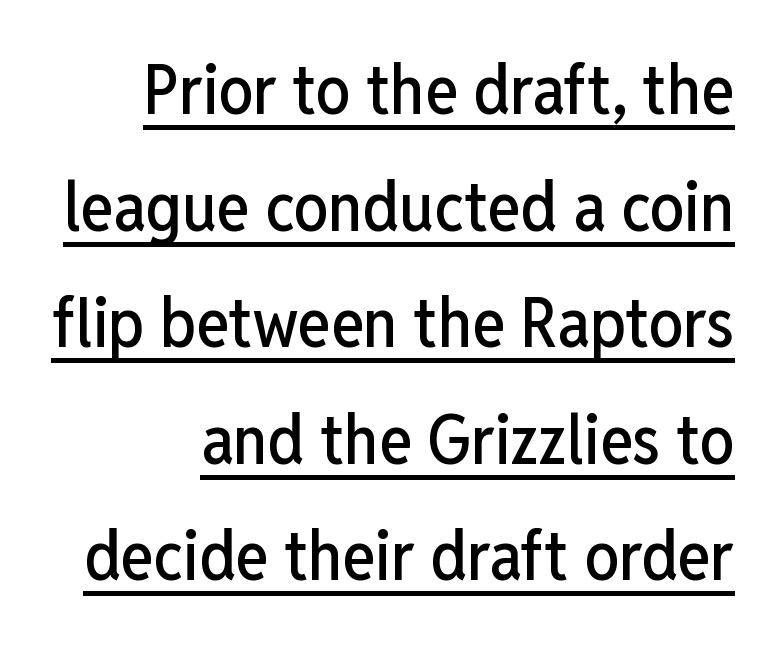
Q: Is the text italic (slanted)? A: No, it is upright.
Q: Is the typeface a serif or a sans-serif typeface? A: Sans-serif.
Q: Is the text underlined? A: Yes.
Q: How is the paragraph aligned? A: Right-aligned.
Q: Is the spacing between letters normal or unusually wide? A: Normal.
Q: Is the spacing between lines tight, normal or loose? A: Normal.
Q: Width (condensed, normal, or wide)? A: Condensed.
Q: Stroke contrast? A: Low.
Q: x-height? A: Medium.
Q: Monospaced? A: No.
